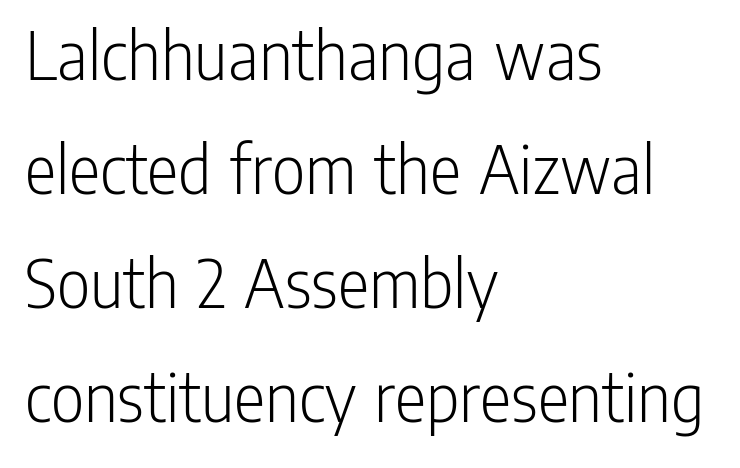
I'd call this a sans setting — the letters go barefoot. The typesetter chose a ragged-right arrangement here. Just letters on the line, the space beneath them empty. Stems and bowls with no extra thickness — not bold.
